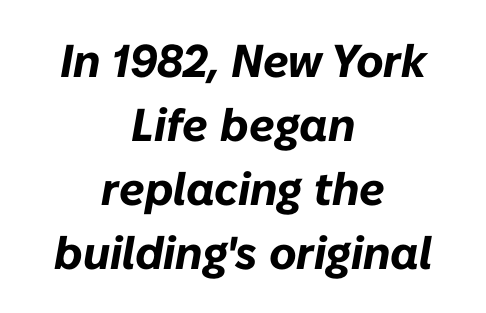
Short and long lines alike share a common midpoint. Horizontal bands of white between lines are of average thickness. The face used here is rendered with its standard letterfit. Slanted lettering throughout.
